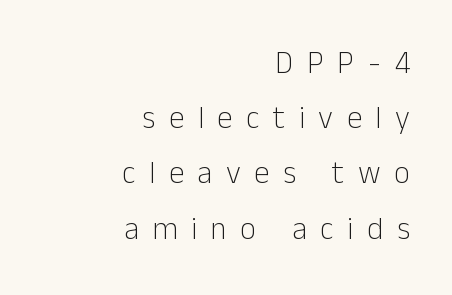
This sample uses a sans-serif face. Words appear elongated and porous because spacing is wide. The rendering uses natural spacing where letterforms have individual widths. Right-aligned paragraph, ragged on the left. On a weight scale, this lands at 450 or below. Underlining? Definitely not there.
